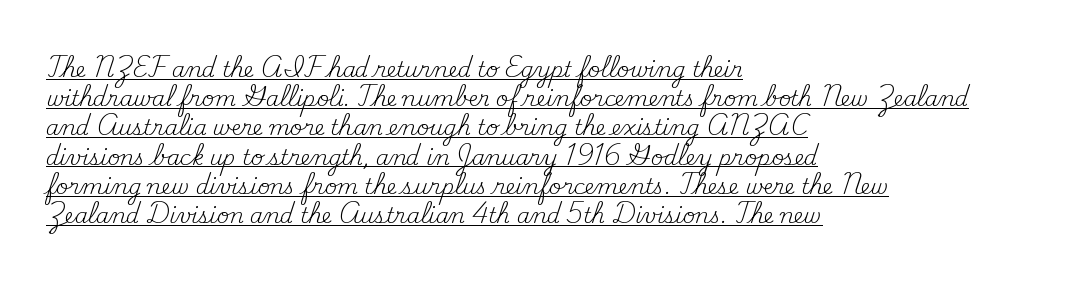
If you drew a ruler down the left edge, every line would touch it. Each new line begins a customary step beneath the previous one. No chunkiness to these letters — they're not bold. The rendering keeps characters at their native spacing. The lettering is marked with a stroke running underneath it.
